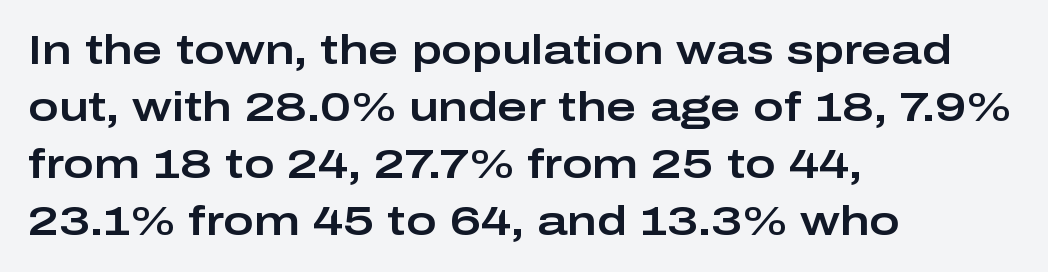
Q: Is the text italic (slanted)? A: No, it is upright.
Q: Is the typeface a serif or a sans-serif typeface? A: Sans-serif.
Q: Is the text underlined? A: No.
Q: How is the paragraph aligned? A: Left-aligned.
Q: Is the spacing between letters normal or unusually wide? A: Normal.
Q: Is the spacing between lines tight, normal or loose? A: Normal.
Q: Width (condensed, normal, or wide)? A: Wide.
Q: Stroke contrast? A: Low.
Q: x-height? A: Medium.
Q: Monospaced? A: No.
